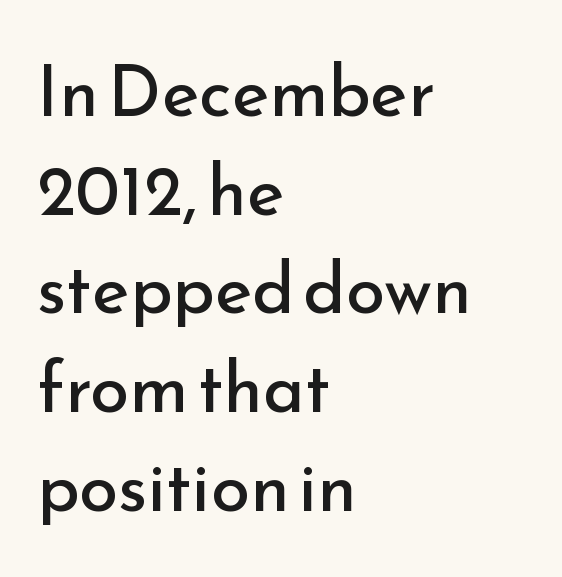
Q: Is the text bold? A: No.
Q: Is the text italic (slanted)? A: No, it is upright.
Q: Is the typeface a serif or a sans-serif typeface? A: Sans-serif.
Q: Is the text underlined? A: No.
Q: How is the paragraph aligned? A: Left-aligned.
Q: Is the spacing between letters normal or unusually wide? A: Normal.
Q: Is the spacing between lines tight, normal or loose? A: Normal.
Q: Width (condensed, normal, or wide)? A: Normal.
Q: Stroke contrast? A: Low.
Q: x-height? A: Small.
Q: Monospaced? A: No.
